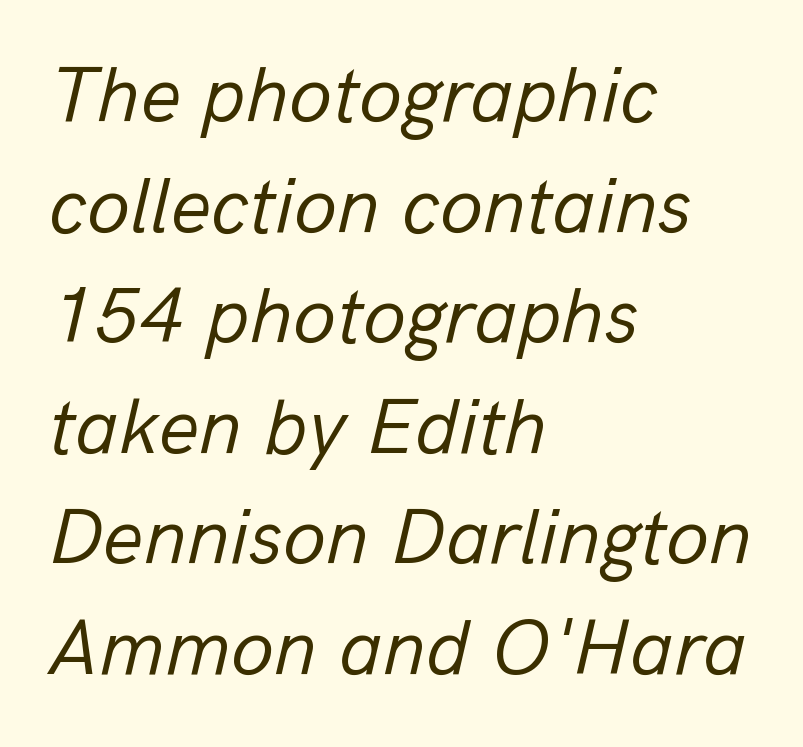
Q: Is the text bold? A: No.
Q: Is the text italic (slanted)? A: Yes, it leans right by about 13 degrees.
Q: Is the text underlined? A: No.
Q: How is the paragraph aligned? A: Left-aligned.
Q: Is the spacing between letters normal or unusually wide? A: Normal.
Q: Is the spacing between lines tight, normal or loose? A: Normal.
Q: Width (condensed, normal, or wide)? A: Normal.
Q: Stroke contrast? A: Low.
Q: x-height? A: Medium.
Q: Monospaced? A: No.
